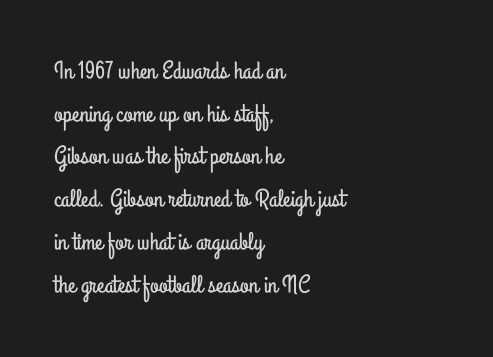
Honestly, the letter spacing is just normal — you wouldn't notice it. Bare-footed words on every line. This sample is left-justified, so line endings fall wherever the words run out. Italic? Not at all — the glyphs are vertical.
